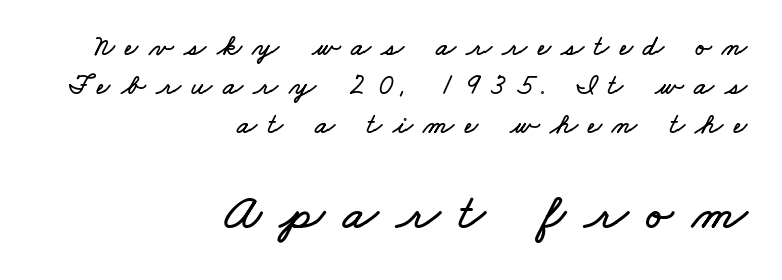
The image shows 51 px wide type; set right-aligned, normal line spacing (1.34x), unusually wide letter spacing (+0.36 em), not underlined; the second (bottom) block is 1.76x larger; low stroke contrast and a small x-height.
